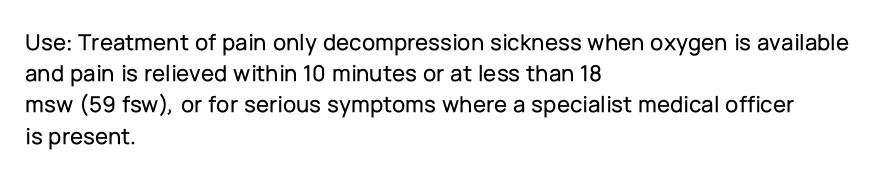
The image shows 24 px text type, upright; set left-aligned, normal line spacing (1.3x), normal letter spacing, not underlined.
